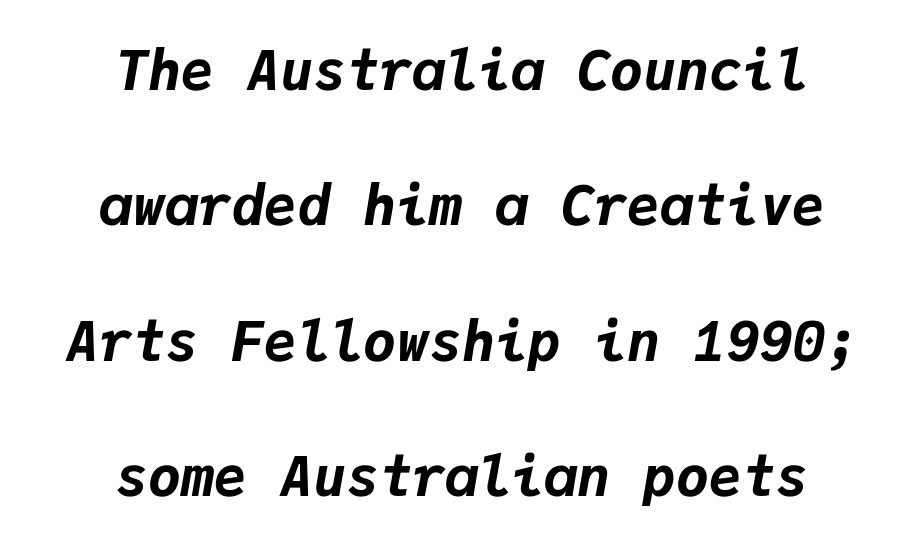
Both edges are ragged and mirror each other, which tells us the setting is centered. Honestly, there is no underline to notice here at all. Yep, that's italic — everything's leaning. Quick note: interline space is abundant. Is this a fixed-width face? Yes — each glyph sits in an identical cell. Standard letterfit; no display-style spreading of the glyphs.
